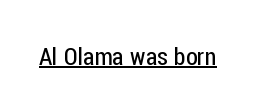
The image shows 24 px text type, upright; set normal letter spacing, underlined.
